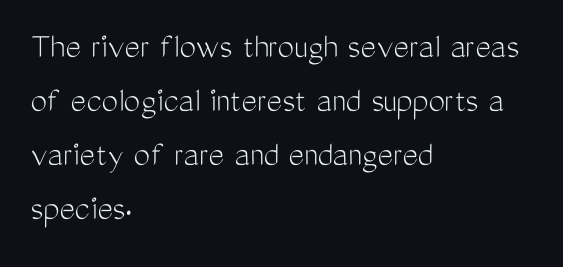
The image shows 37 px light, condensed sans-serif type, upright; set left-aligned, normal line spacing (1.46x), normal letter spacing, not underlined; medium stroke contrast and a medium x-height.
